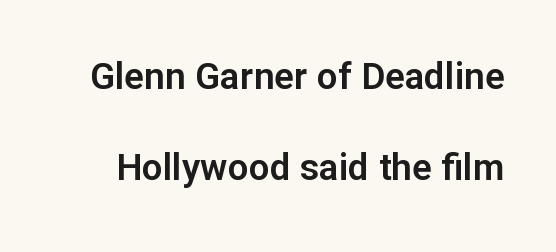
Q: Is the text italic (slanted)? A: No, it is upright.
Q: Is the typeface a serif or a sans-serif typeface? A: Sans-serif.
Q: Is the text underlined? A: No.
Q: Is the spacing between letters normal or unusually wide? A: Normal.
Q: Is the spacing between lines tight, normal or loose? A: Loose.
Q: Width (condensed, normal, or wide)? A: Normal.
Q: Stroke contrast? A: Low.
Q: x-height? A: Medium.
Q: Monospaced? A: No.
